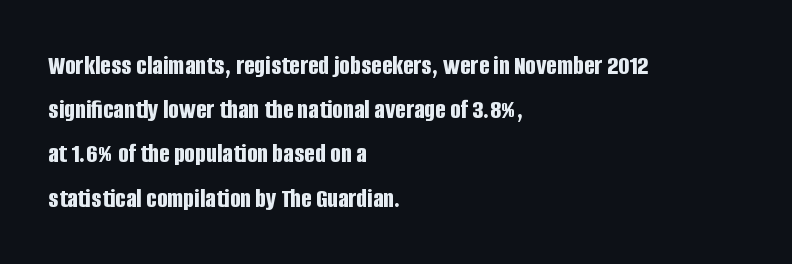
Q: Is the text bold? A: Yes.
Q: Is the text italic (slanted)? A: No, it is upright.
Q: Is the typeface a serif or a sans-serif typeface? A: Sans-serif.
Q: Is the text underlined? A: No.
Q: How is the paragraph aligned? A: Left-aligned.
Q: Is the spacing between letters normal or unusually wide? A: Normal.
Q: Is the spacing between lines tight, normal or loose? A: Normal.
Q: Width (condensed, normal, or wide)? A: Condensed.
Q: Stroke contrast? A: Low.
Q: x-height? A: Large.
Q: Monospaced? A: No.
